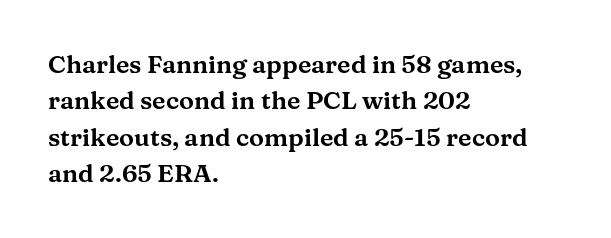
The image shows 25 px text type, upright; set left-aligned, normal line spacing (1.46x), normal letter spacing, not underlined.
